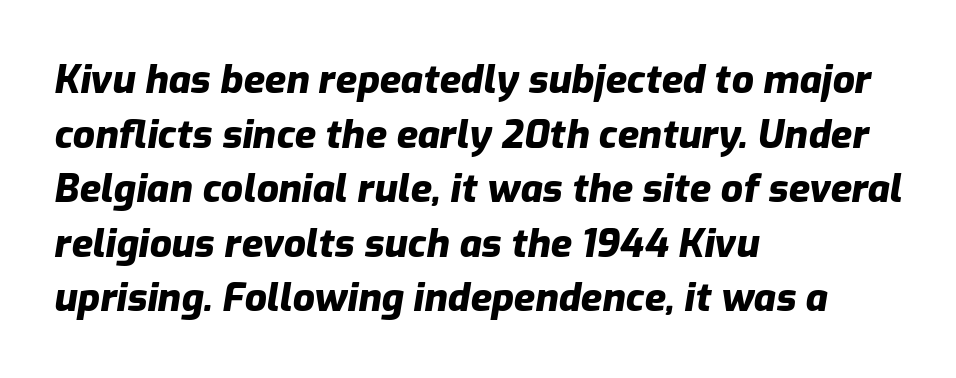
The image shows 39 px heavy type, italic (leaning right); set left-aligned, normal line spacing (1.4x), normal letter spacing, not underlined; low stroke contrast and a medium x-height.
